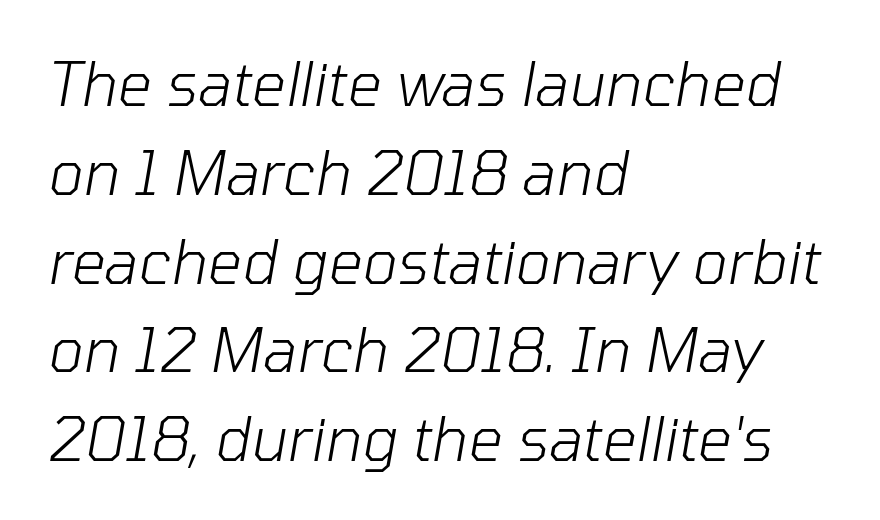
The image shows 60 px light type, italic (leaning right); set left-aligned, normal line spacing (1.48x), normal letter spacing, not underlined; low stroke contrast and a medium x-height.
